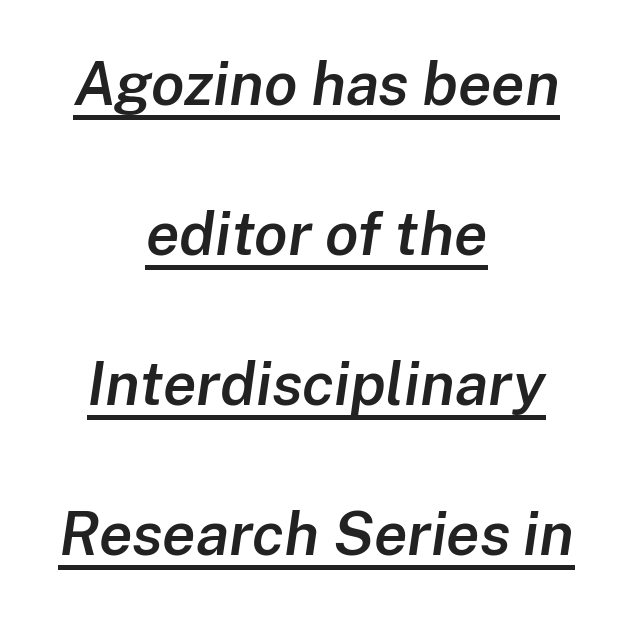
The image shows 61 px semibold type, italic (leaning right); set centered, loose line spacing (2.46x), normal letter spacing, underlined; low stroke contrast and a medium x-height.
